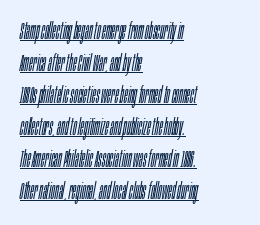
{"italic": "yes", "lean": "right", "slant_degrees": 10, "bold": "no", "underline": "yes", "align": "left", "line_spacing": "normal", "line_spacing_ratio": 1.39, "letter_spacing": "normal", "letter_spacing_em": 0.0, "glyph_px": 23}
